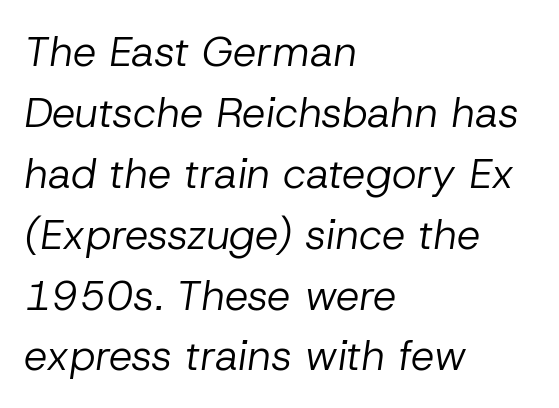
{"italic": "yes", "lean": "right", "slant_degrees": 8, "bold": "no", "weight": "regular", "width": "normal", "stroke_contrast": "low", "x_height": "medium", "monospaced": "no", "underline": "no", "align": "left", "line_spacing": "normal", "line_spacing_ratio": 1.45, "letter_spacing": "normal", "letter_spacing_em": 0.0, "glyph_px": 42}
